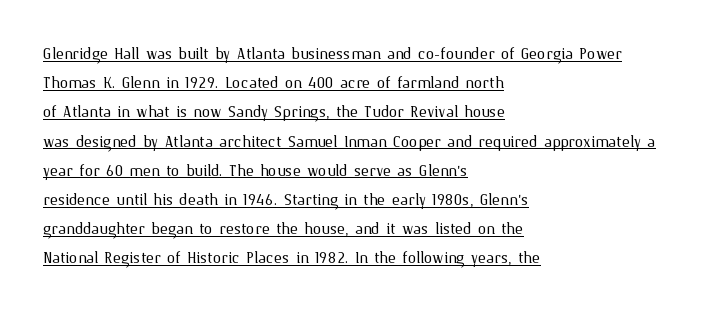
Style check: upright. If you drew a ruler down the left edge, every line would touch it. Each new line begins a customary step beneath the previous one. No chunkiness to these letters — they're not bold. The rendering keeps characters at their native spacing. The lettering is marked with a stroke running underneath it.
